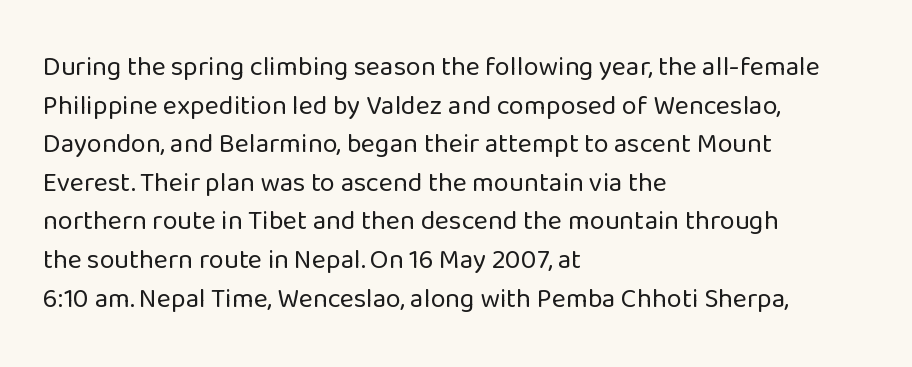
The image shows 27 px text type, upright; set left-aligned, normal line spacing (1.43x), normal letter spacing, not underlined.
